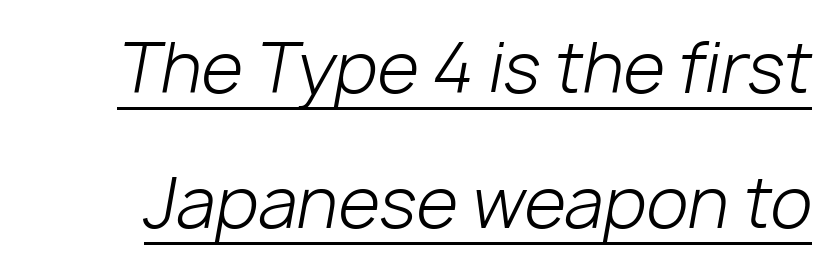
An italicized treatment has been applied to the whole sample. The words here are underlined. Leading is clearly above the norm, producing a sparse column. A light-to-regular cut is what we see here. Character widths vary here, with narrow letters taking less room than wide ones.
